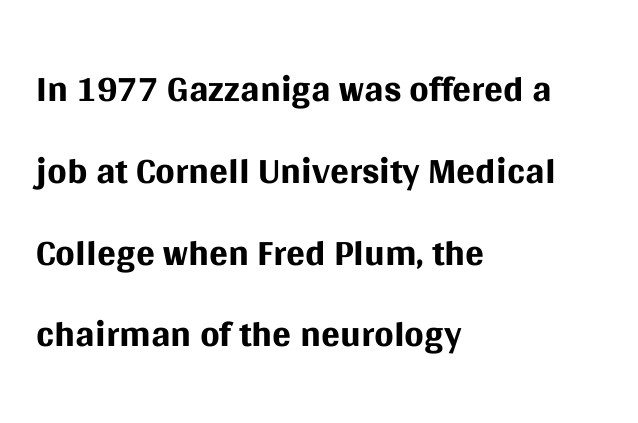
{"serif": "no", "italic": "no", "bold": "no", "weight": "regular", "width": "normal", "stroke_contrast": "medium", "x_height": "large", "monospaced": "no", "underline": "no", "align": "left", "line_spacing": "normal", "line_spacing_ratio": 1.46, "letter_spacing": "normal", "letter_spacing_em": 0.0, "glyph_px": 56}
